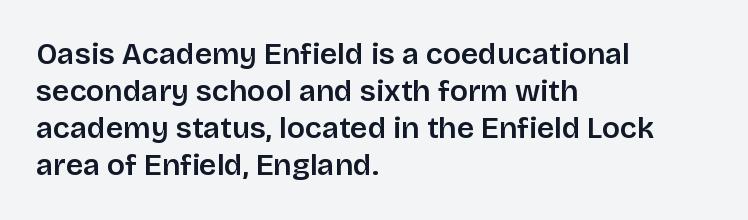
{"serif": "no", "italic": "no", "width": "normal", "stroke_contrast": "low", "x_height": "large", "monospaced": "no", "underline": "no", "align": "left", "line_spacing_ratio": 1.23, "letter_spacing": "normal", "letter_spacing_em": 0.0, "glyph_px": 30}
